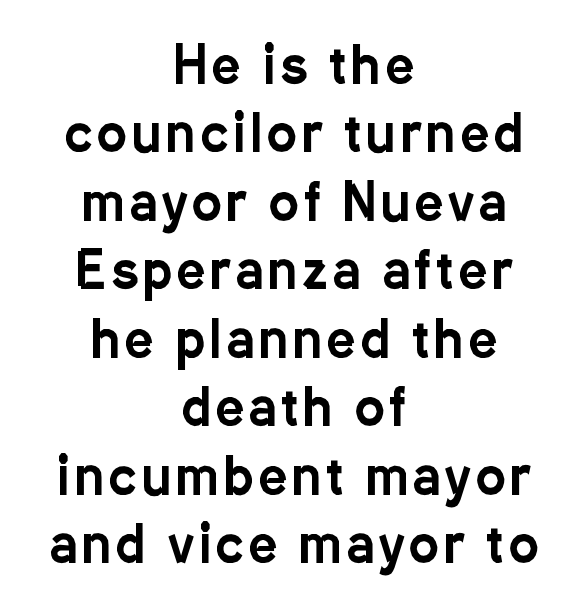
Notice how the stems are strictly vertical — no italics here. If you folded the block vertically in half, each line would mirror itself in length. These lines sit exactly where default settings would place them. This is sans-serif lettering, the kind often seen on screens and signage. The letters advance in unequal steps, a hallmark of proportional type.
